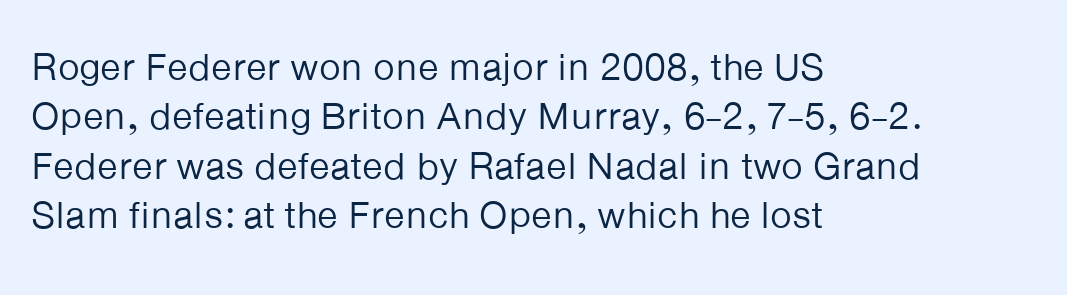
A typesetter would call this zero additional tracking. Does the lettering tilt? It doesn't — this is upright. Vertical spacing — default. Look at the bottom of the vertical strokes: they stop flat, with no serifs.
